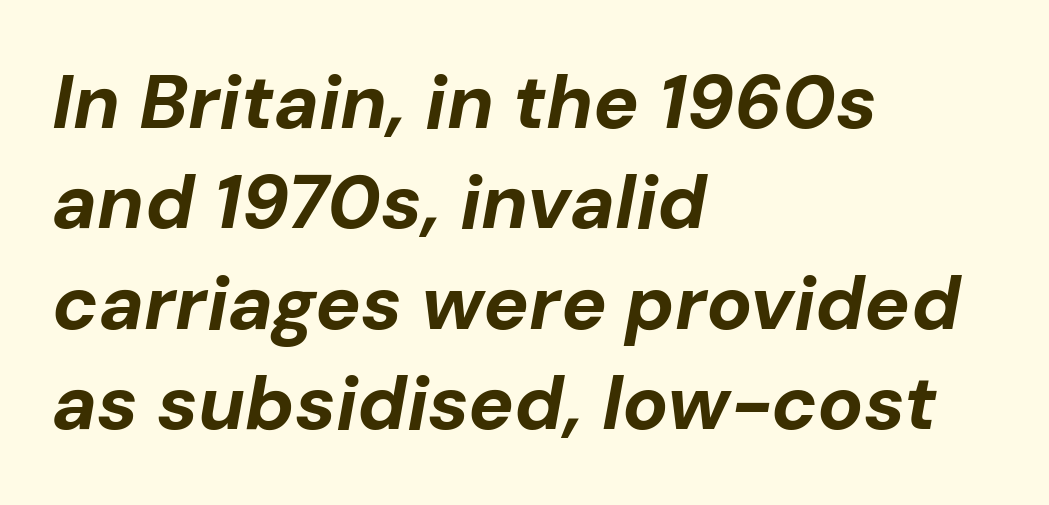
Q: Is the text bold? A: Yes.
Q: Is the text italic (slanted)? A: Yes, it leans right by about 10 degrees.
Q: Is the text underlined? A: No.
Q: How is the paragraph aligned? A: Left-aligned.
Q: Is the spacing between letters normal or unusually wide? A: Normal.
Q: Is the spacing between lines tight, normal or loose? A: Normal.
Q: Width (condensed, normal, or wide)? A: Normal.
Q: Stroke contrast? A: Low.
Q: x-height? A: Medium.
Q: Monospaced? A: No.
